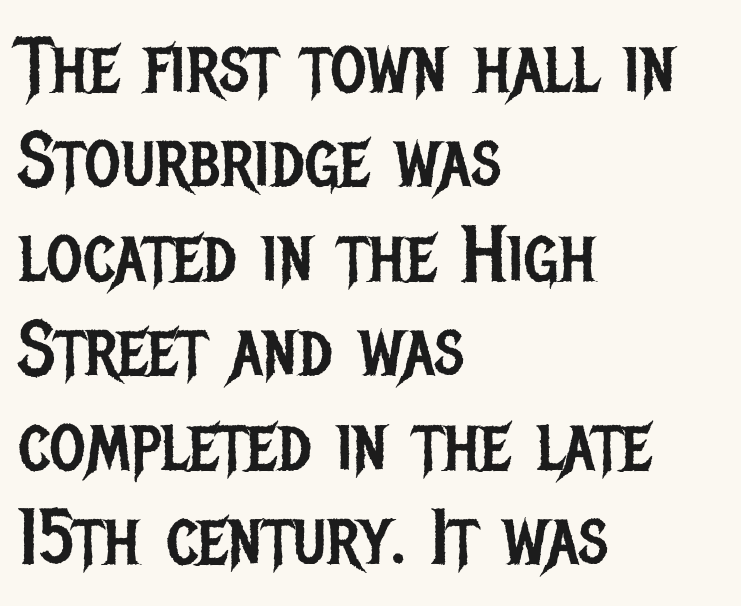
{"serif": "no", "italic": "no", "bold": "no", "weight": "regular", "width": "condensed", "stroke_contrast": "low", "x_height": "large", "monospaced": "no", "underline": "no", "align": "left", "line_spacing_ratio": 1.21, "letter_spacing": "normal", "letter_spacing_em": 0.0, "glyph_px": 78}
